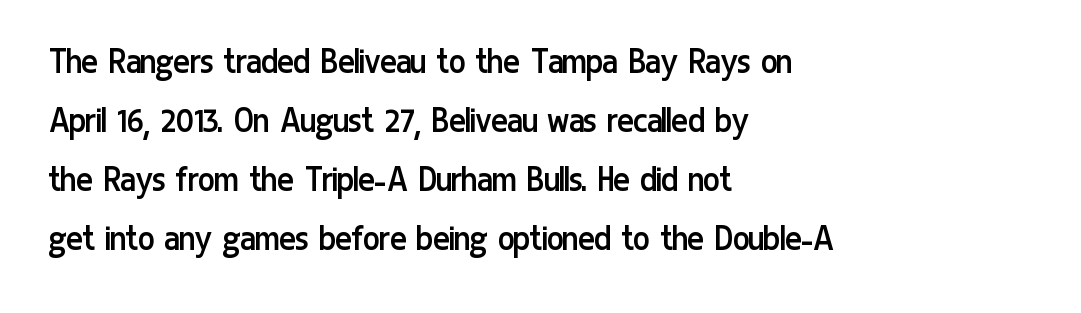
Q: Is the text bold? A: No.
Q: Is the text italic (slanted)? A: No, it is upright.
Q: Is the typeface a serif or a sans-serif typeface? A: Sans-serif.
Q: Is the text underlined? A: No.
Q: How is the paragraph aligned? A: Left-aligned.
Q: Is the spacing between letters normal or unusually wide? A: Normal.
Q: Is the spacing between lines tight, normal or loose? A: Normal.
Q: Width (condensed, normal, or wide)? A: Condensed.
Q: Stroke contrast? A: Low.
Q: x-height? A: Medium.
Q: Monospaced? A: No.
